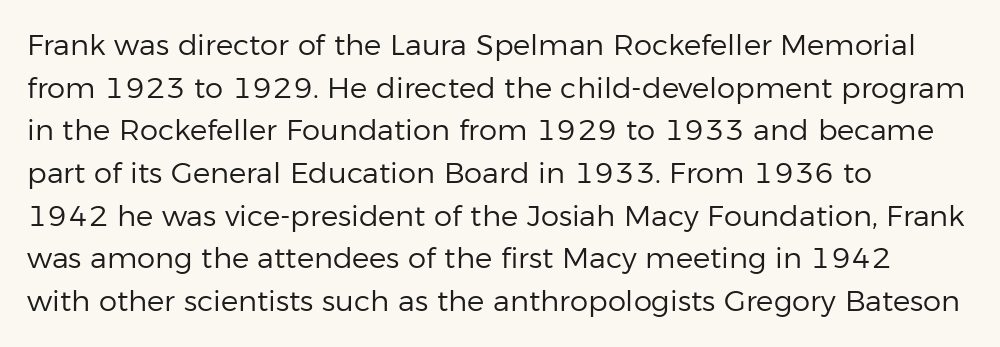
The image shows 29 px regular-weight sans-serif type, upright; set left-aligned, normal line spacing (1.47x), normal letter spacing, not underlined; low stroke contrast and a medium x-height.
